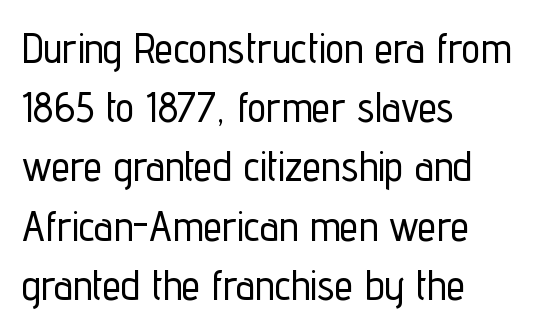
Q: Is the text italic (slanted)? A: No, it is upright.
Q: Is the typeface a serif or a sans-serif typeface? A: Sans-serif.
Q: Is the text underlined? A: No.
Q: How is the paragraph aligned? A: Left-aligned.
Q: Is the spacing between letters normal or unusually wide? A: Normal.
Q: Is the spacing between lines tight, normal or loose? A: Normal.
Q: Width (condensed, normal, or wide)? A: Condensed.
Q: Stroke contrast? A: Low.
Q: x-height? A: Medium.
Q: Monospaced? A: No.
